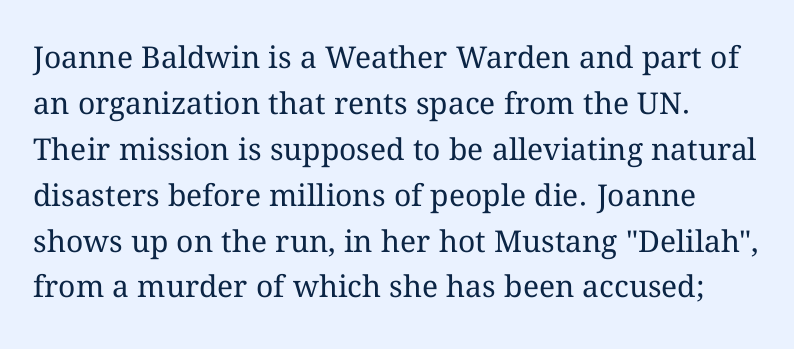
Q: Is the text bold? A: No.
Q: Is the text italic (slanted)? A: No, it is upright.
Q: Is the text underlined? A: No.
Q: Is the spacing between letters normal or unusually wide? A: Normal.
Q: Is the spacing between lines tight, normal or loose? A: Normal.
Q: Width (condensed, normal, or wide)? A: Normal.
Q: Stroke contrast? A: Medium.
Q: x-height? A: Medium.
Q: Monospaced? A: No.
